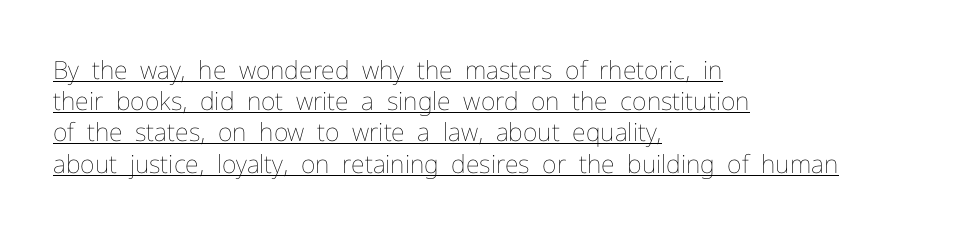
Q: Is the text bold? A: No.
Q: Is the text italic (slanted)? A: No, it is upright.
Q: Is the text underlined? A: Yes.
Q: How is the paragraph aligned? A: Left-aligned.
Q: Is the spacing between letters normal or unusually wide? A: Normal.
Q: Is the spacing between lines tight, normal or loose? A: Normal.
